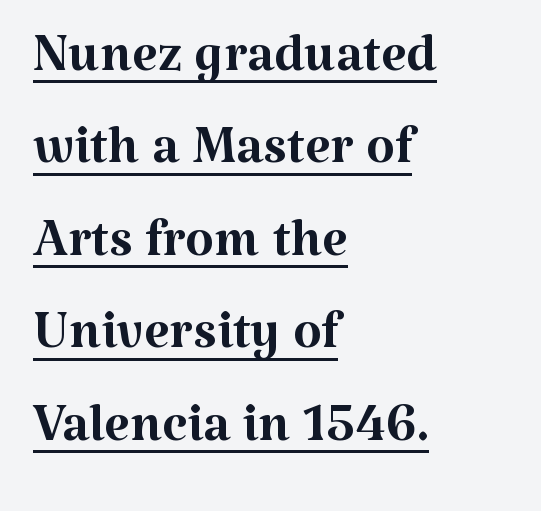
Q: Is the text bold? A: No.
Q: Is the text italic (slanted)? A: No, it is upright.
Q: Is the typeface a serif or a sans-serif typeface? A: Serif.
Q: Is the text underlined? A: Yes.
Q: How is the paragraph aligned? A: Left-aligned.
Q: Is the spacing between letters normal or unusually wide? A: Normal.
Q: Is the spacing between lines tight, normal or loose? A: Normal.
Q: Width (condensed, normal, or wide)? A: Normal.
Q: Stroke contrast? A: Medium.
Q: x-height? A: Medium.
Q: Monospaced? A: No.
